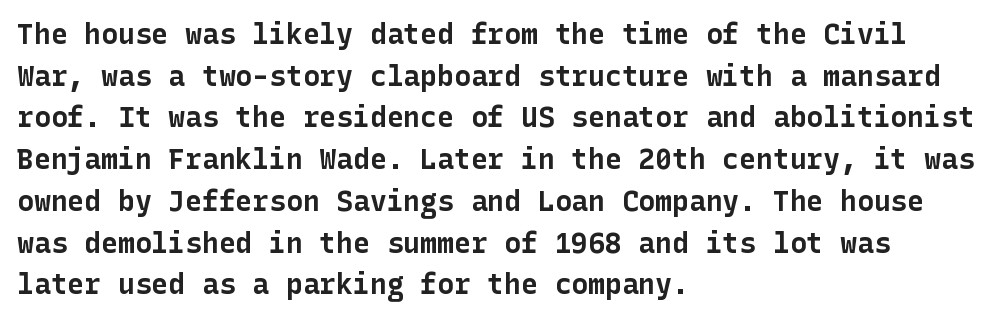
Q: Is the text bold? A: Yes.
Q: Is the text italic (slanted)? A: No, it is upright.
Q: Is the typeface a serif or a sans-serif typeface? A: Sans-serif.
Q: Is the text underlined? A: No.
Q: How is the paragraph aligned? A: Left-aligned.
Q: Is the spacing between letters normal or unusually wide? A: Normal.
Q: Is the spacing between lines tight, normal or loose? A: Normal.
Q: Width (condensed, normal, or wide)? A: Normal.
Q: Stroke contrast? A: Low.
Q: x-height? A: Medium.
